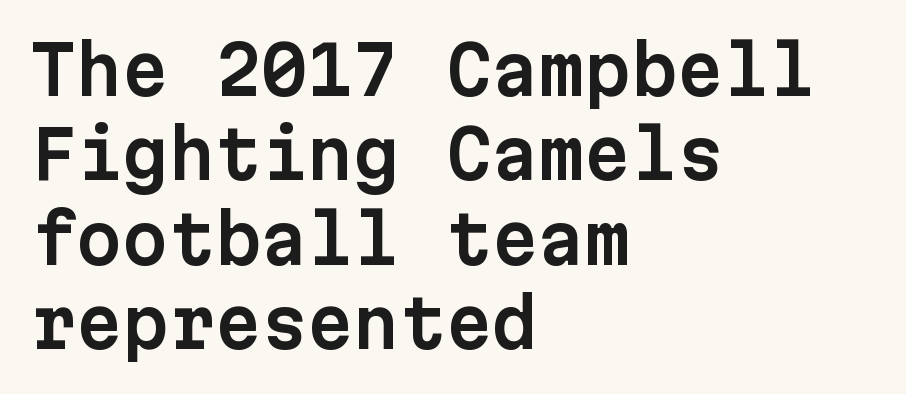
The setting favours the left margin, as ordinary paragraphs usually do. Default kerning and tracking; the words read as compact shapes. A sans-serif font was chosen for this passage. Here the designer chose a console-style face with uniform glyph widths.
